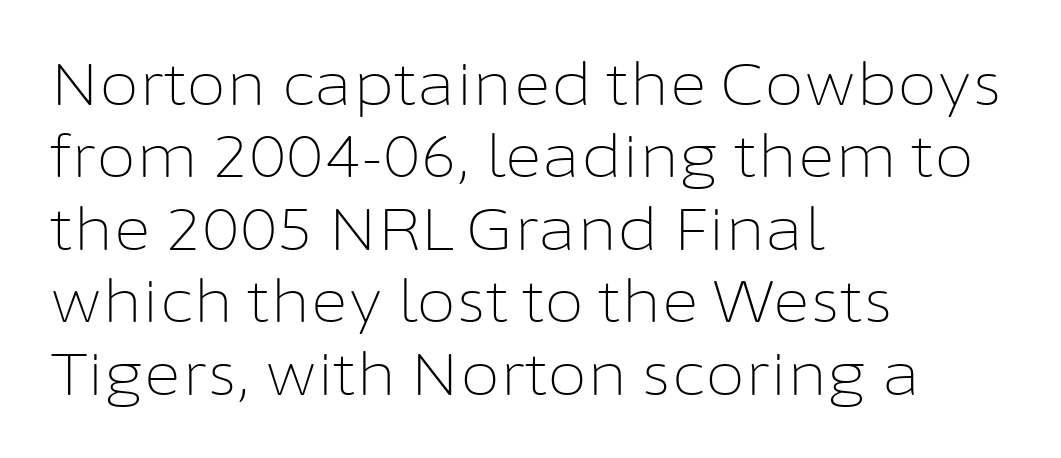
Unlike a traditional serif, this face leaves its strokes unadorned. Each letter keeps its own natural width here, so spacing adapts to shape. The glyphs are unaccompanied by any horizontal stroke below them. These lines sit exactly where default settings would place them.
